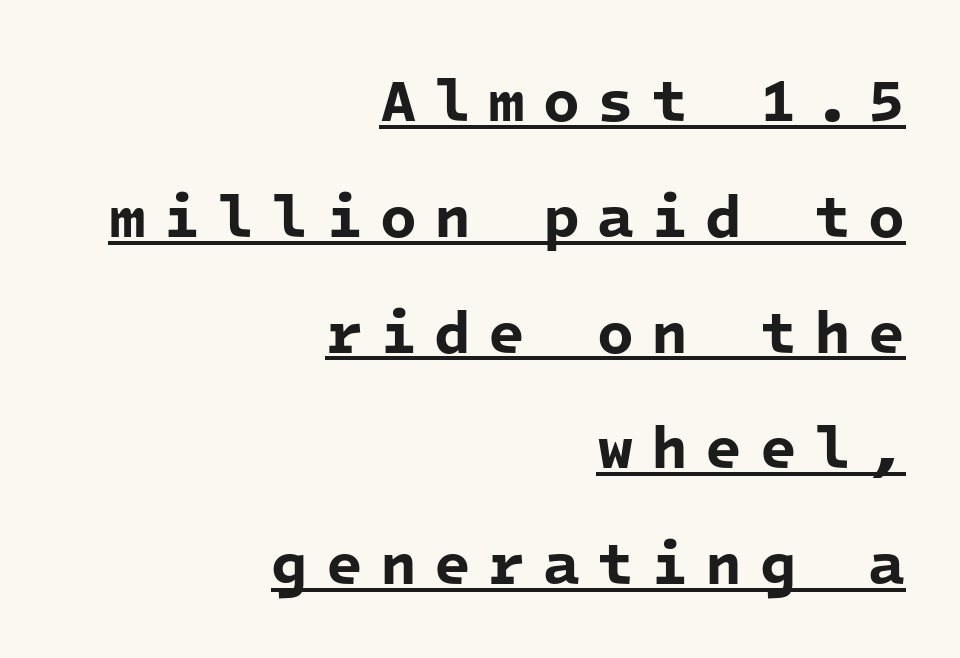
The space between consecutive lines is lavish. The glyphs have the mass of a bold cut. The rag falls on the left side of this text block. These lines have a slow, spaced-out rhythm from letter to letter.
